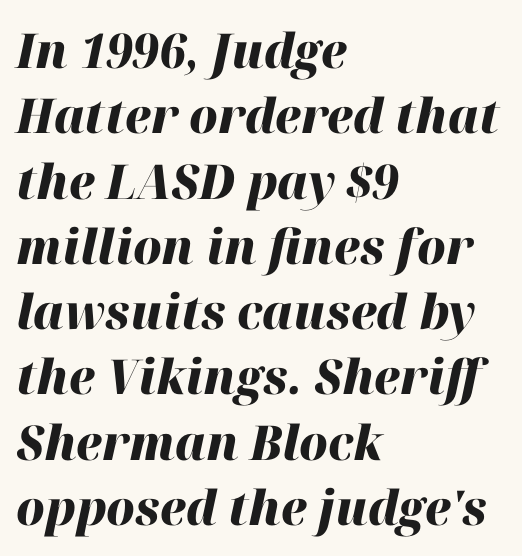
The lines are quadded left. Nobody drew a line under any word here. Honestly, the letter spacing is just normal — you wouldn't notice it. Note the varied advance widths — an 'i' is clearly narrower than an 'm'. How heavy is the stroke? Heavy — this is a bold. If you drew a line through each stem, it would be angled.
